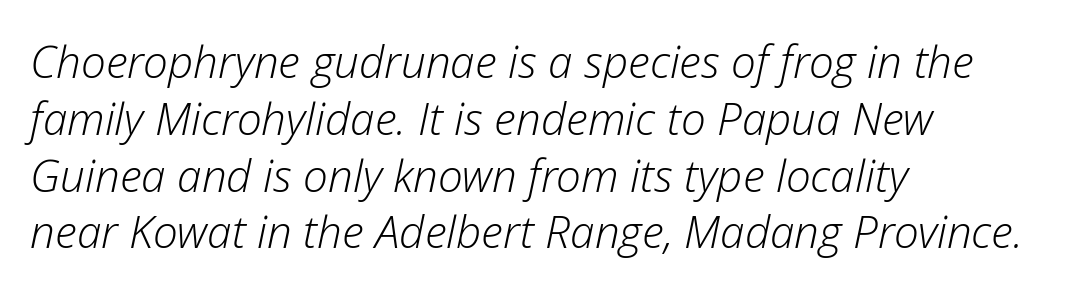
This sample keeps an unexceptional amount of space between lines. A typesetter would call this proportional, since set widths differ per character. Characters follow at the spacing the type designer built in. The space beneath each line is pristine and unruled. Visually the block forms a straight wall on the left and a jagged coastline on the right. This is not heavy type; no bold has been used.
